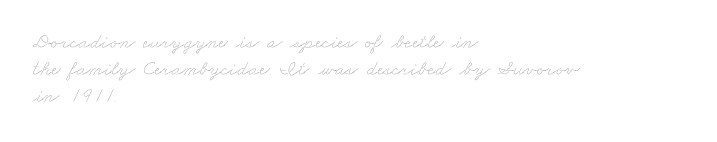
{"bold": "no", "underline": "no", "align": "left", "line_spacing": "normal", "line_spacing_ratio": 1.28, "letter_spacing": "normal", "letter_spacing_em": 0.0, "glyph_px": 21}
